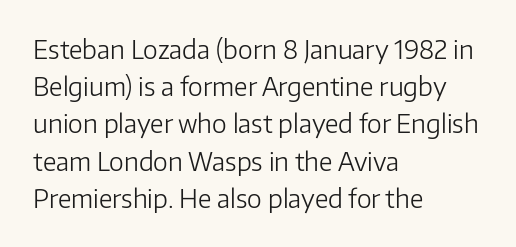
The image shows 25 px text type, upright; set left-aligned, normal line spacing (1.49x), normal letter spacing, not underlined.
